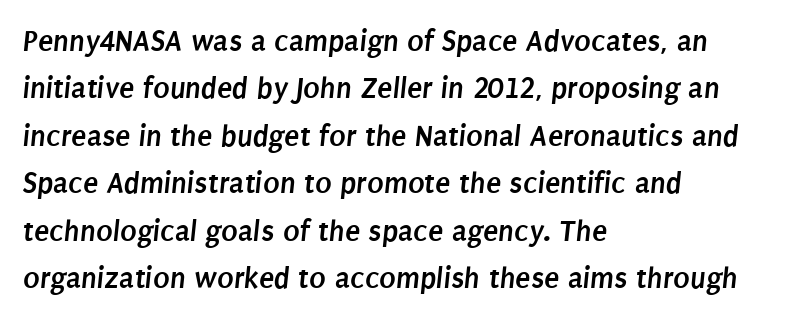
{"serif": "no", "bold": "yes", "weight": "semibold", "width": "condensed", "stroke_contrast": "low", "x_height": "large", "monospaced": "no", "underline": "no", "align": "left", "line_spacing": "normal", "line_spacing_ratio": 1.53, "letter_spacing": "normal", "letter_spacing_em": 0.0, "glyph_px": 31}
